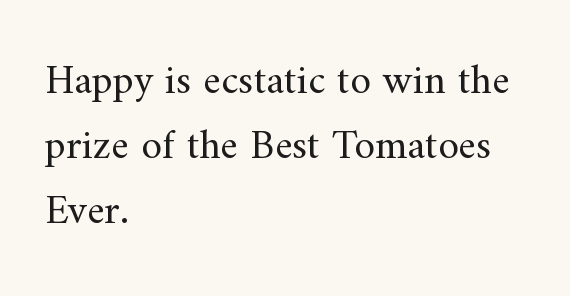
{"serif": "yes", "italic": "no", "bold": "no", "weight": "regular", "width": "normal", "stroke_contrast": "medium", "x_height": "small", "monospaced": "no", "underline": "no", "align": "left", "line_spacing": "normal", "line_spacing_ratio": 1.55, "letter_spacing": "normal", "letter_spacing_em": 0.0, "glyph_px": 42}
